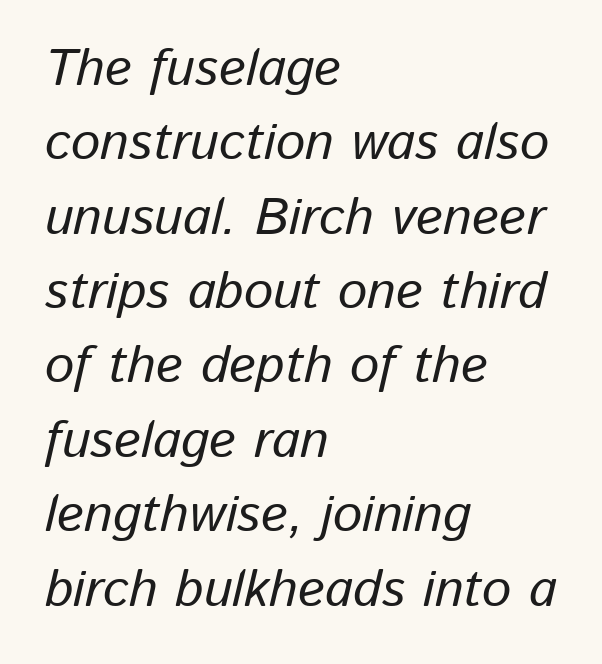
{"italic": "yes", "lean": "right", "slant_degrees": 13, "width": "normal", "stroke_contrast": "low", "x_height": "medium", "monospaced": "no", "underline": "no", "align": "left", "line_spacing": "normal", "line_spacing_ratio": 1.43, "letter_spacing": "normal", "letter_spacing_em": 0.0, "glyph_px": 52}
